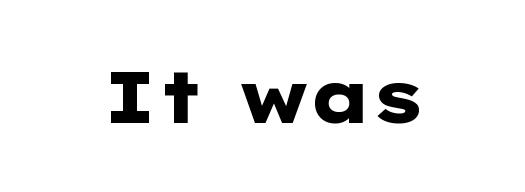
{"serif": "no", "italic": "no", "bold": "yes", "weight": "heavy", "width": "wide", "stroke_contrast": "low", "x_height": "medium", "monospaced": "no", "underline": "no", "letter_spacing": "normal", "letter_spacing_em": 0.0, "glyph_px": 73}
